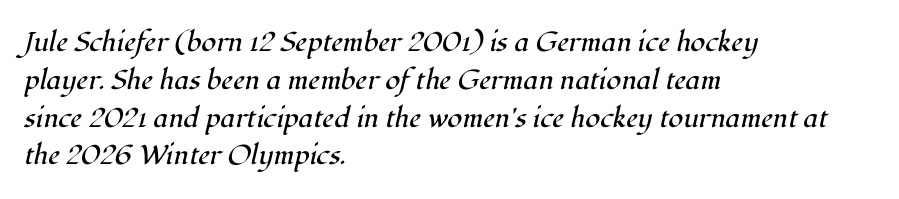
Ink coverage per letter is moderate at most. Does the lettering tilt? It does — this is italic. Has an underline been added? It has not. Each word holds together tightly as a unit, with standard inter-letter gaps.
